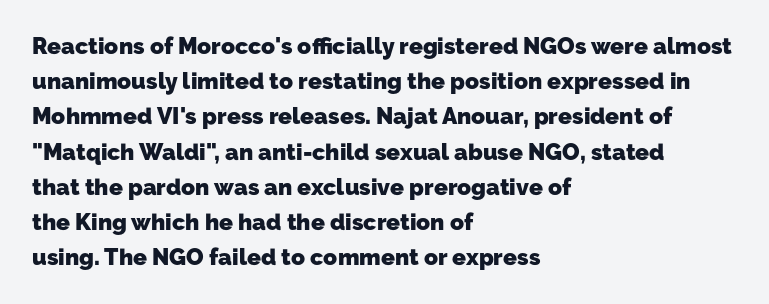
Q: Is the text bold? A: Yes.
Q: Is the text underlined? A: No.
Q: How is the paragraph aligned? A: Left-aligned.
Q: Is the spacing between letters normal or unusually wide? A: Normal.
Q: Is the spacing between lines tight, normal or loose? A: Normal.
